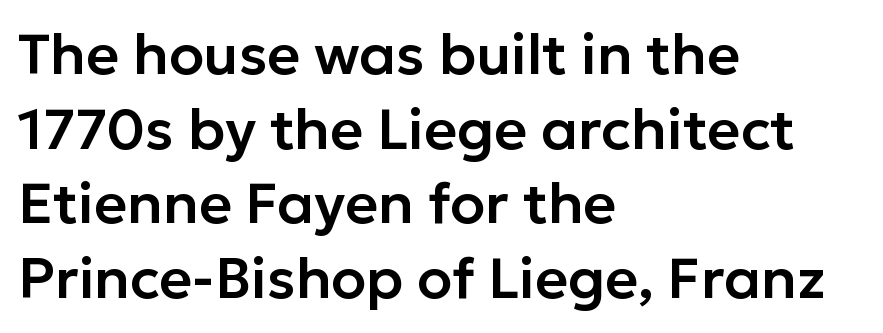
Q: Is the text italic (slanted)? A: No, it is upright.
Q: Is the typeface a serif or a sans-serif typeface? A: Sans-serif.
Q: Is the text underlined? A: No.
Q: How is the paragraph aligned? A: Left-aligned.
Q: Is the spacing between letters normal or unusually wide? A: Normal.
Q: Is the spacing between lines tight, normal or loose? A: Normal.
Q: Width (condensed, normal, or wide)? A: Normal.
Q: Stroke contrast? A: Low.
Q: x-height? A: Medium.
Q: Monospaced? A: No.
